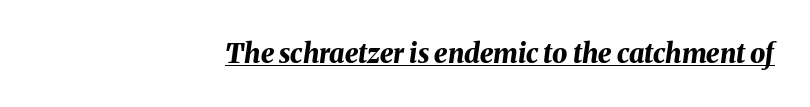
The image shows 27 px bold type, italic (leaning right); set right-aligned, normal letter spacing, underlined.
